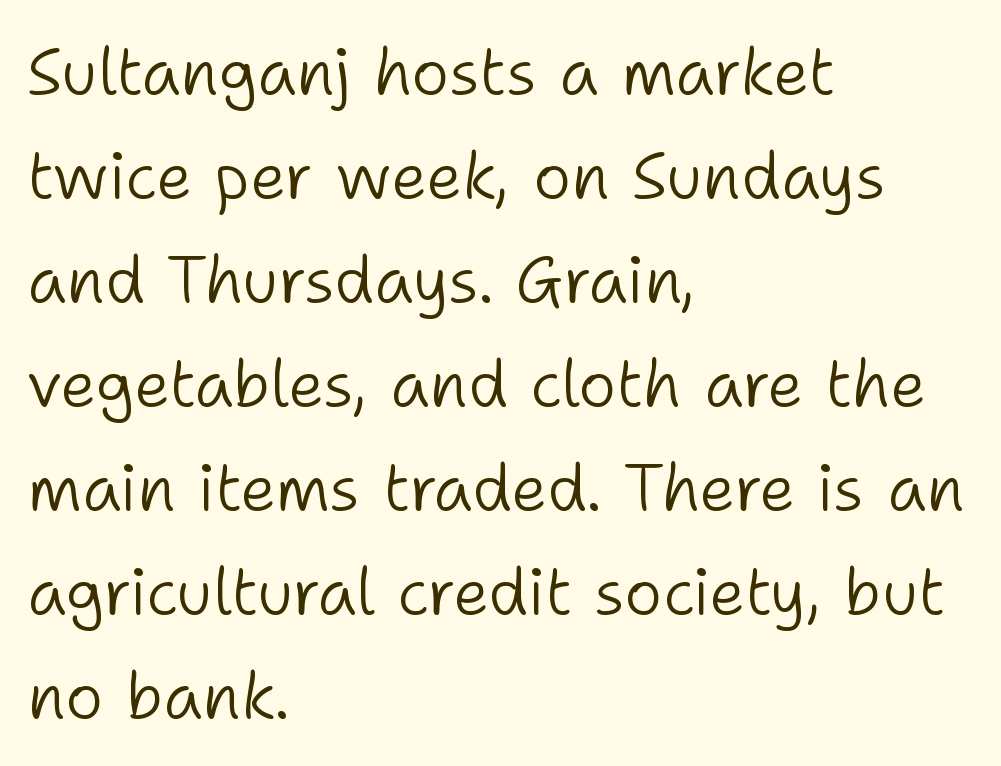
{"serif": "no", "italic": "no", "bold": "no", "weight": "light", "width": "normal", "stroke_contrast": "low", "x_height": "medium", "monospaced": "no", "underline": "no", "align": "left", "line_spacing": "normal", "line_spacing_ratio": 1.6, "letter_spacing": "normal", "letter_spacing_em": 0.0, "glyph_px": 65}
